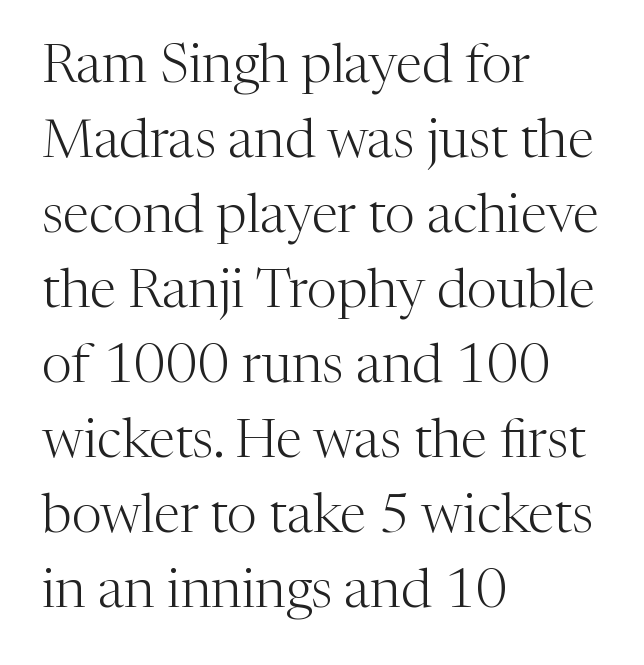
{"serif": "yes", "italic": "no", "bold": "no", "weight": "light", "width": "normal", "stroke_contrast": "medium", "x_height": "medium", "monospaced": "no", "underline": "no", "align": "left", "line_spacing": "normal", "line_spacing_ratio": 1.39, "letter_spacing": "normal", "letter_spacing_em": 0.0, "glyph_px": 54}
